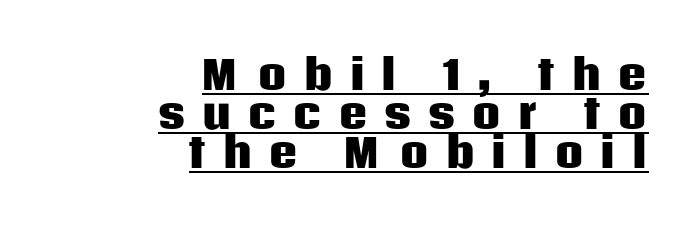
{"serif": "no", "italic": "no", "bold": "yes", "weight": "heavy", "width": "normal", "stroke_contrast": "low", "x_height": "large", "monospaced": "no", "underline": "yes", "align": "right", "line_spacing": "tight", "line_spacing_ratio": 0.98, "letter_spacing": "wide", "letter_spacing_em": 0.41, "glyph_px": 40}
